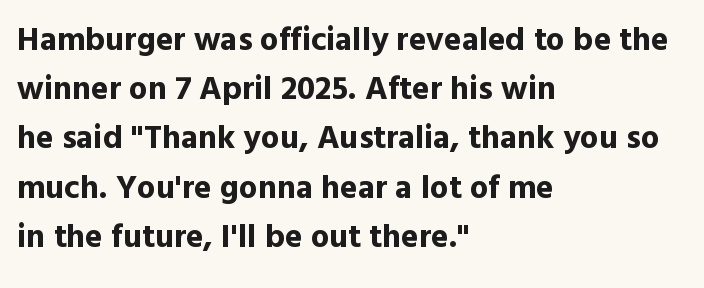
{"serif": "no", "italic": "no", "bold": "yes", "weight": "bold", "width": "normal", "x_height": "medium", "monospaced": "no", "underline": "no", "align": "left", "line_spacing": "normal", "line_spacing_ratio": 1.49, "letter_spacing": "normal", "letter_spacing_em": 0.0, "glyph_px": 33}
